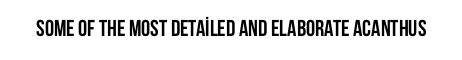
The image shows 23 px bold type, upright; set normal letter spacing, not underlined.
